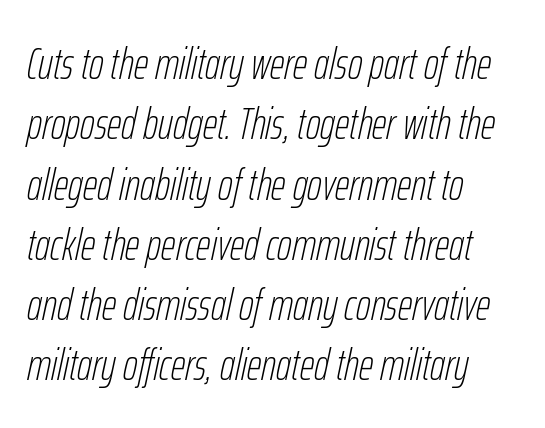
Q: Is the text bold? A: No.
Q: Is the text italic (slanted)? A: Yes, it leans right by about 12 degrees.
Q: Is the text underlined? A: No.
Q: How is the paragraph aligned? A: Left-aligned.
Q: Is the spacing between letters normal or unusually wide? A: Normal.
Q: Is the spacing between lines tight, normal or loose? A: Normal.
Q: Width (condensed, normal, or wide)? A: Condensed.
Q: Stroke contrast? A: Low.
Q: x-height? A: Medium.
Q: Monospaced? A: No.
